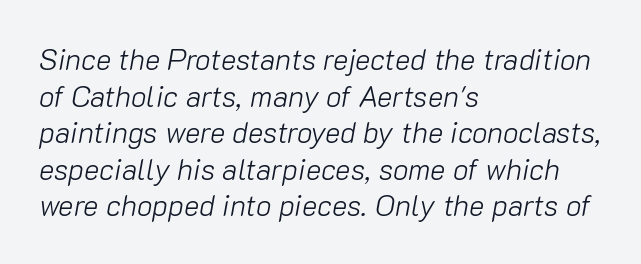
The image shows 29 px light type, italic (leaning right); set left-aligned, normal line spacing (1.26x), normal letter spacing, not underlined; low stroke contrast and a medium x-height.
